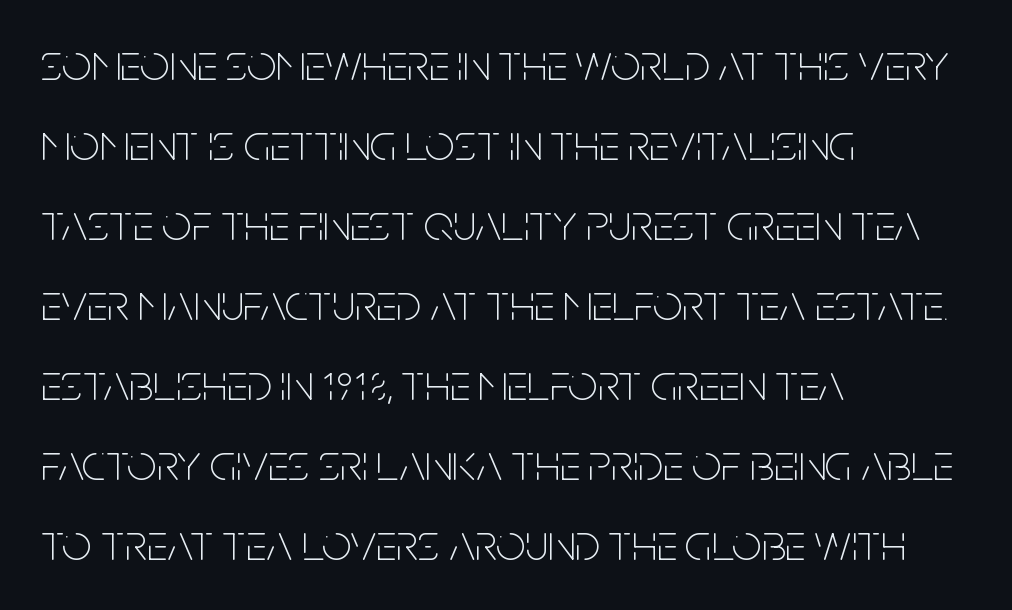
Tall strokes in this sample are plumb rather than angled. The passage shown stacks its lines at a standard gap. Type style note: lacks serifs. Bare-footed words on every line. Glyph-to-glyph distance matches everyday printed text. Character widths vary here, with narrow letters taking less room than wide ones.
